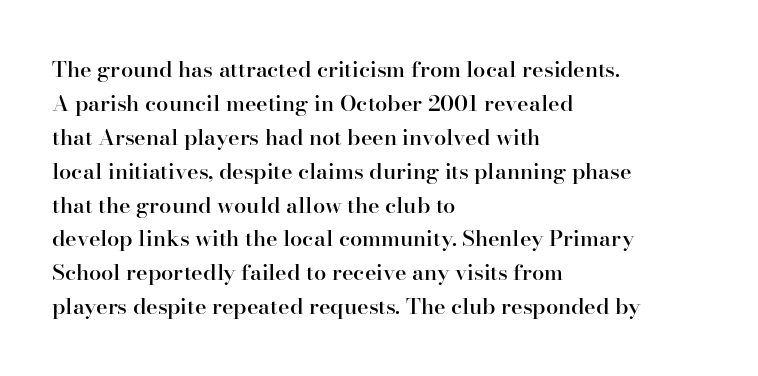
The image shows 22 px text type, upright; set left-aligned, normal line spacing (1.54x), normal letter spacing, not underlined.
